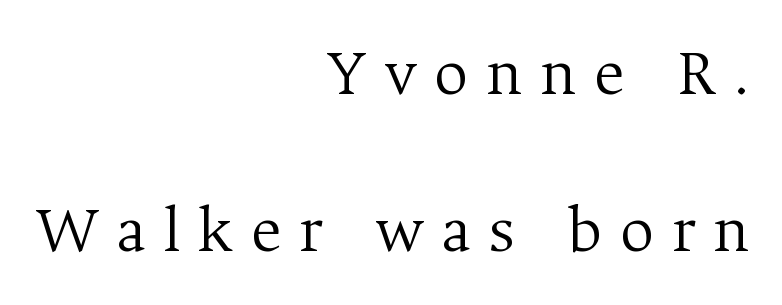
Think of a printed novel: that variable character pitch is what you see here. A typesetter would label this face a serif. Substantial extra tracking has been applied to these lines. A light-to-regular cut is what we see here. Casual observation: everything's shoved over to the right.
